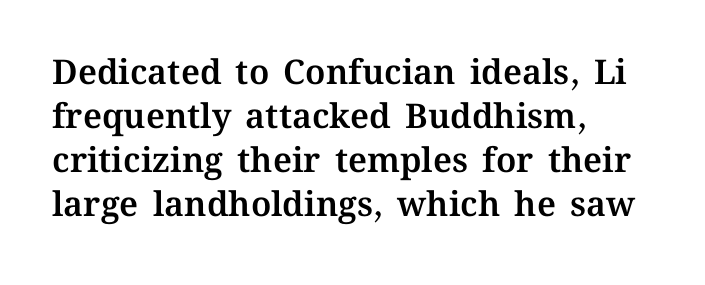
Q: Is the text italic (slanted)? A: No, it is upright.
Q: Is the text underlined? A: No.
Q: How is the paragraph aligned? A: Left-aligned.
Q: Is the spacing between letters normal or unusually wide? A: Normal.
Q: Is the spacing between lines tight, normal or loose? A: Normal.
Q: Width (condensed, normal, or wide)? A: Normal.
Q: Stroke contrast? A: Medium.
Q: x-height? A: Medium.
Q: Monospaced? A: No.
